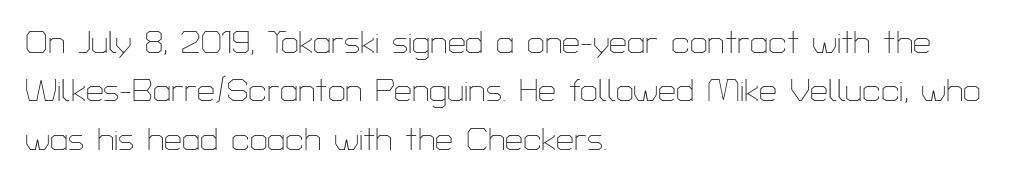
The specimen reads as upright at a glance. Successive baselines arrive at the customary interval. The face used here is proportionally spaced, like ordinary book or web type. I'd call this a sans setting — the letters go barefoot. Observe the ordinary spacing: letters are neighbours, not strangers. Visually the block forms a straight wall on the left and a jagged coastline on the right.
